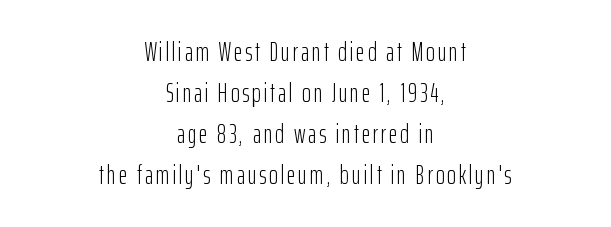
Q: Is the text bold? A: No.
Q: Is the text italic (slanted)? A: No, it is upright.
Q: Is the text underlined? A: No.
Q: How is the paragraph aligned? A: Centered.
Q: Is the spacing between lines tight, normal or loose? A: Normal.
